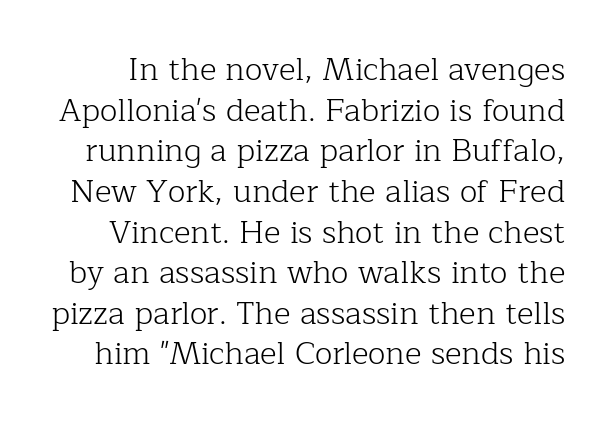
The letters carry serifs — small finishing strokes at the ends of their stems. Weight: not bold — regular or lighter. Tracking value appears to be zero — textbook default spacing. A roman cut, with each character standing at attention.
